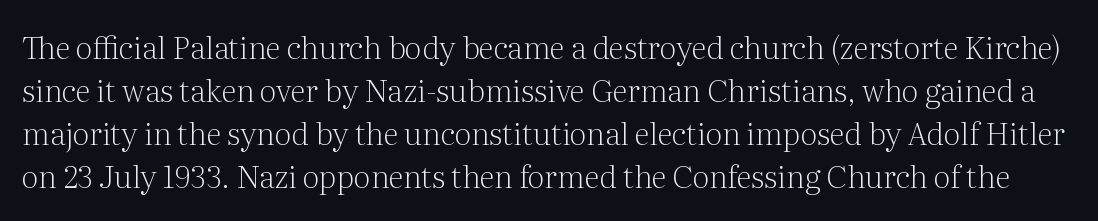
{"serif": "yes", "italic": "no", "bold": "no", "weight": "light", "width": "normal", "stroke_contrast": "medium", "x_height": "medium", "monospaced": "no", "underline": "no", "line_spacing": "normal", "line_spacing_ratio": 1.39, "letter_spacing": "normal", "letter_spacing_em": 0.0, "glyph_px": 31}
